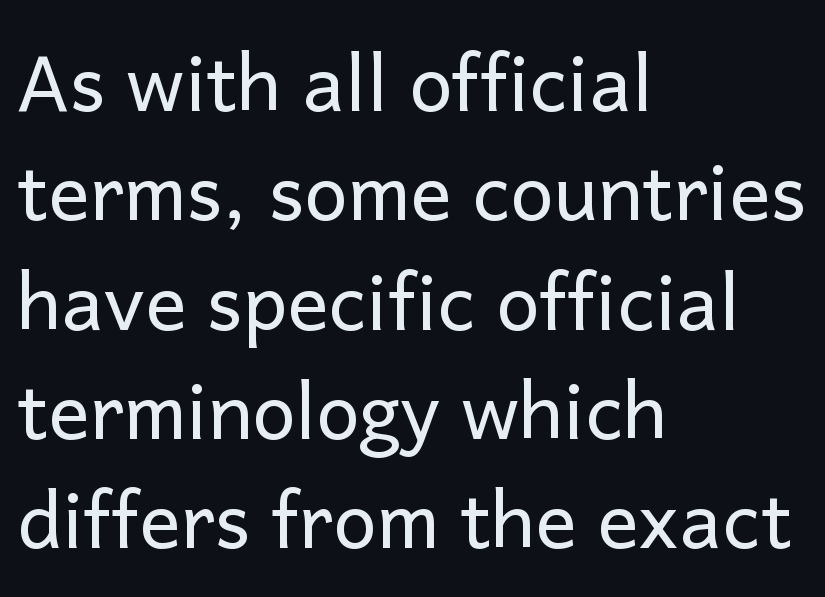
The setting favours the left margin, as ordinary paragraphs usually do. The rows are spaced the way most documents space them. Type without underlining. This sample uses an upright cut, with every glyph sitting square on the baseline. A quiet, ordinary-to-light weight characterises the typeface.
